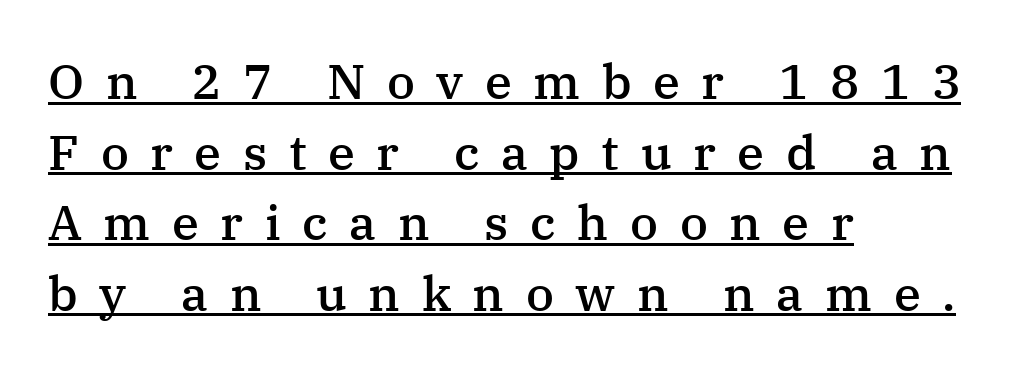
{"serif": "yes", "italic": "no", "bold": "semi", "weight": "semibold", "width": "normal", "stroke_contrast": "medium", "x_height": "medium", "monospaced": "no", "underline": "yes", "align": "left", "line_spacing": "normal", "line_spacing_ratio": 1.44, "letter_spacing": "wide", "letter_spacing_em": 0.44, "glyph_px": 49}
